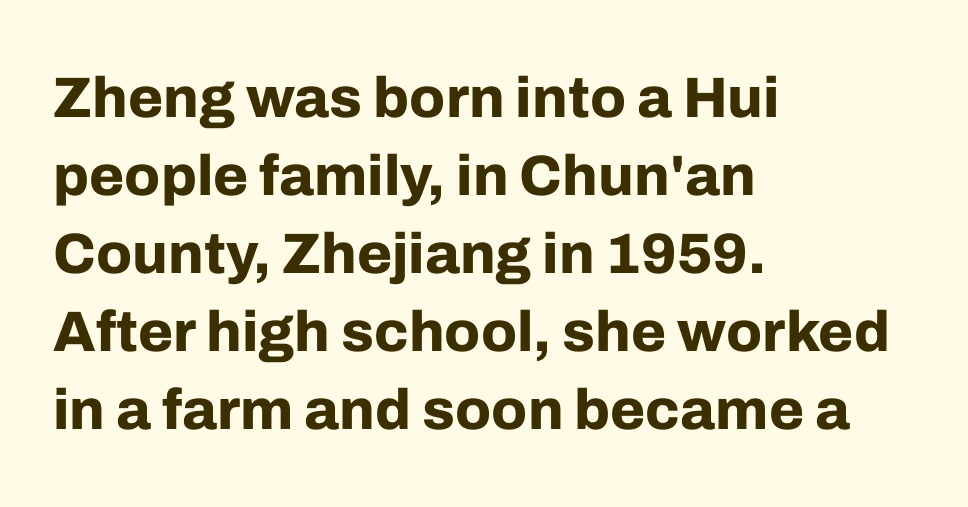
The image shows 57 px bold sans-serif type, upright; set left-aligned, normal line spacing (1.37x), normal letter spacing, not underlined; low stroke contrast and a medium x-height.
